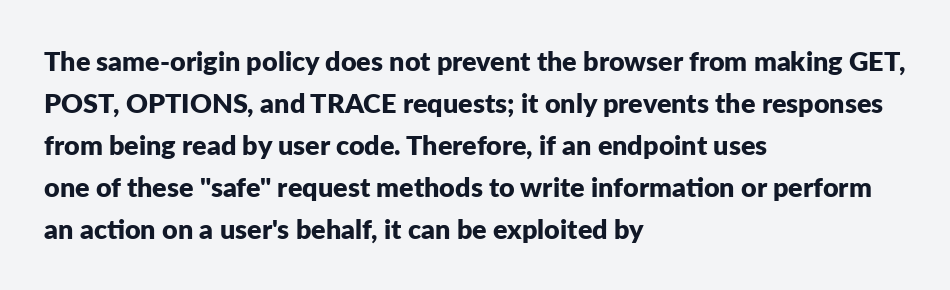
Nothing unusual about the tracking: characters are spaced as the font intends. Layout note: lines flush left. Does the lettering tilt? It doesn't — this is upright. The characters look thick and weighty, a clear bold. If you measured baseline to baseline, you'd find a middling distance. Underlining? Definitely not there.
